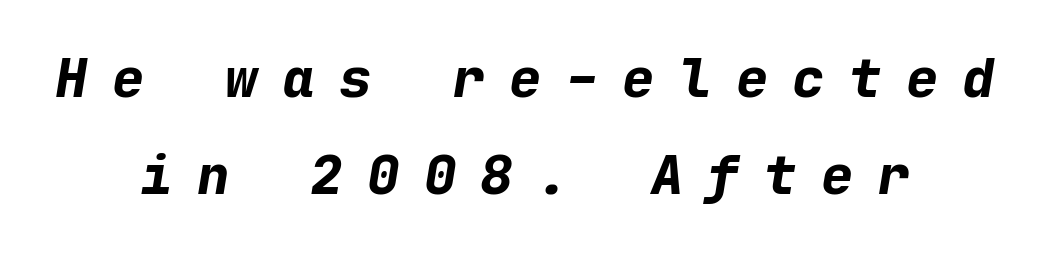
{"italic": "yes", "lean": "right", "slant_degrees": 9, "bold": "yes", "weight": "bold", "width": "normal", "stroke_contrast": "low", "x_height": "medium", "monospaced": "yes", "underline": "no", "align": "center", "line_spacing_ratio": 1.8, "letter_spacing": "wide", "letter_spacing_em": 0.45, "glyph_px": 54}
